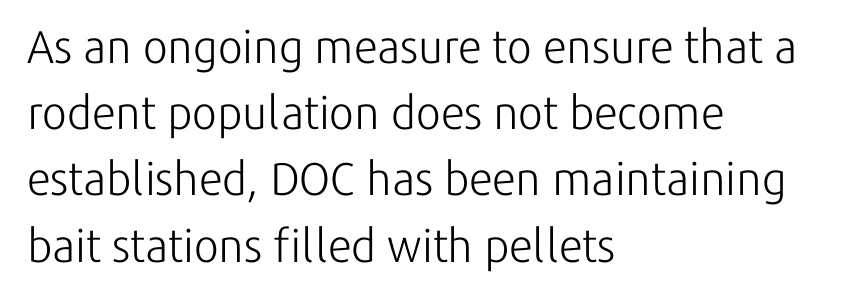
This sample uses an upright cut, with every glyph sitting square on the baseline. Letterform terminals end flat and unadorned throughout the passage. Stems here are at most as thick as an everyday book face. Note the varied advance widths — an 'i' is clearly narrower than an 'm'. Alignment: flush left.
